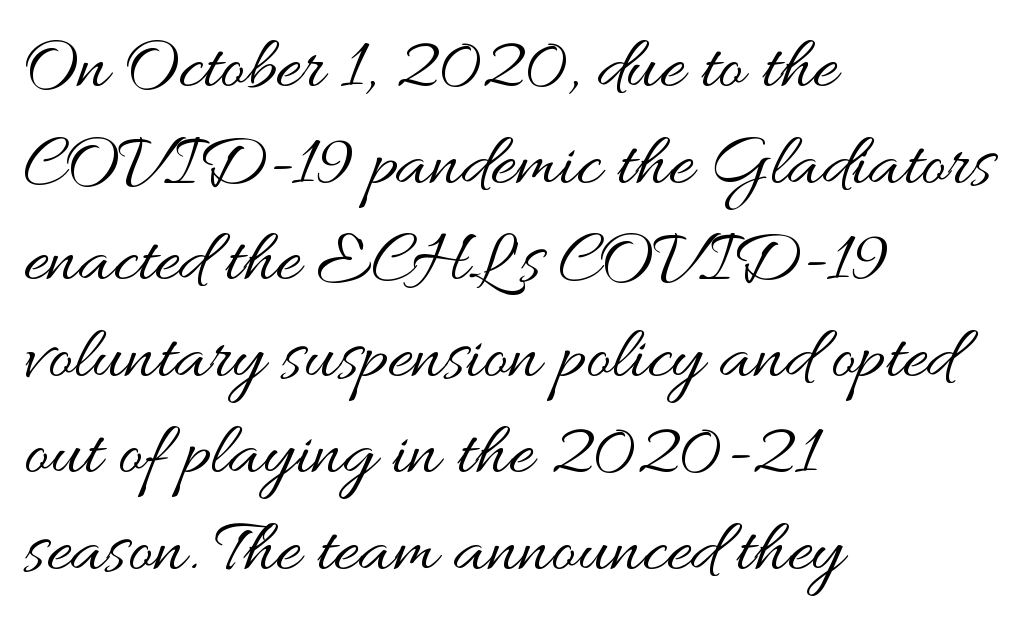
{"bold": "no", "weight": "regular", "width": "wide", "stroke_contrast": "medium", "x_height": "small", "monospaced": "no", "underline": "no", "align": "left", "line_spacing": "normal", "line_spacing_ratio": 1.27, "letter_spacing": "normal", "letter_spacing_em": 0.0, "glyph_px": 76}
